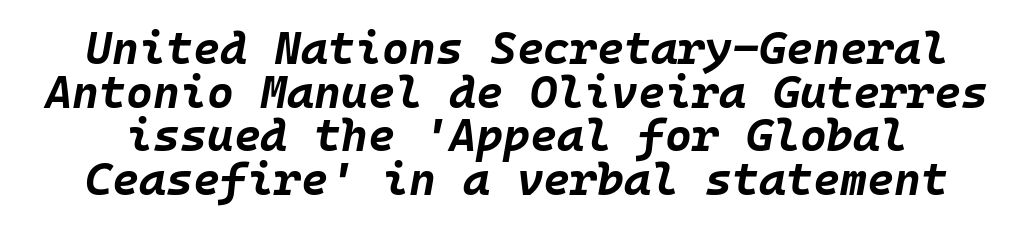
The image shows 46 px bold type, italic (leaning right), monospaced; set tight line spacing (0.95x), normal letter spacing, not underlined; low stroke contrast and a large x-height.
